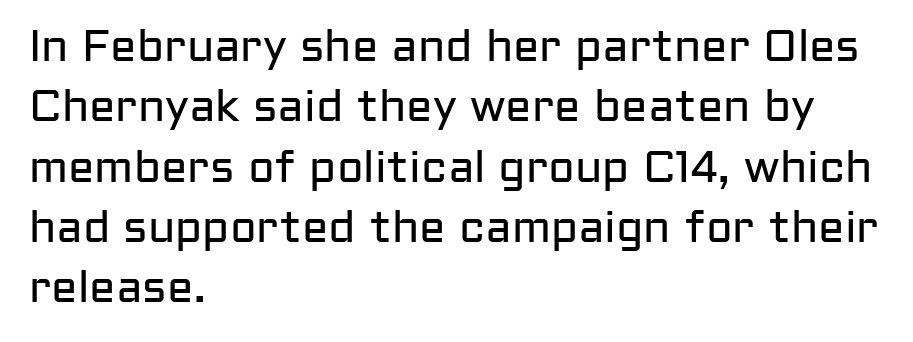
{"serif": "no", "italic": "no", "bold": "no", "weight": "regular", "width": "normal", "stroke_contrast": "low", "x_height": "medium", "monospaced": "no", "underline": "no", "align": "left", "line_spacing": "normal", "line_spacing_ratio": 1.37, "letter_spacing": "normal", "letter_spacing_em": 0.0, "glyph_px": 44}
